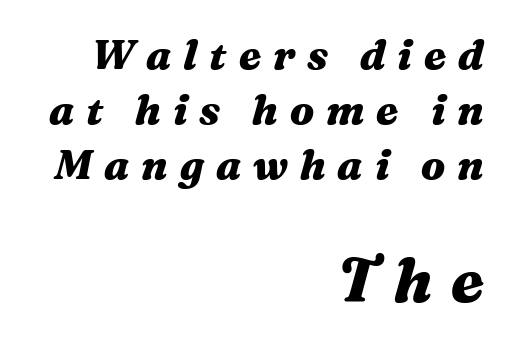
Heft: maximum for text — a bold. Students, observe: this is what conventionally led text looks like. The letters in the lower block stand taller than those in the block above. The zone under the glyphs is completely vacant. Look at the tracking — it's clearly loosened, letters drifting apart. You could not count columns in this text — the font is proportionally spaced.
